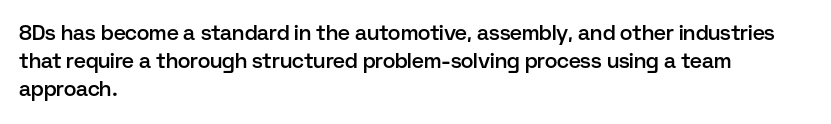
{"italic": "no", "bold": "semi", "underline": "no", "align": "left", "line_spacing": "normal", "line_spacing_ratio": 1.34, "letter_spacing": "normal", "letter_spacing_em": 0.0, "glyph_px": 21}
